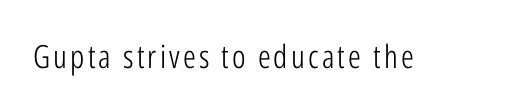
A typesetter would label this face a sans. The characters are drawn with everyday or finer stroke widths. The string is rendered with underlining switched off. It's the straight-up-and-down kind of type. Each letter keeps its own natural width here, so spacing adapts to shape.
